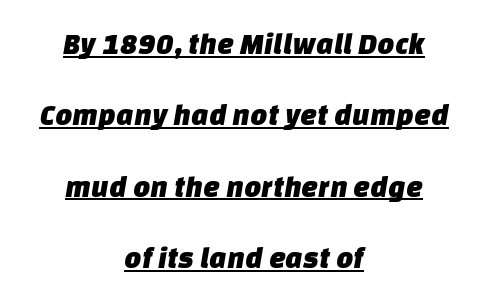
In terms of letterform style, serifs are entirely absent. You could fit nearly another row in the gap between these rows. One-word summary of the alignment: center. Words appear dense and cohesive because spacing is normal. Do the characters align in a grid? No, the font is proportional.
